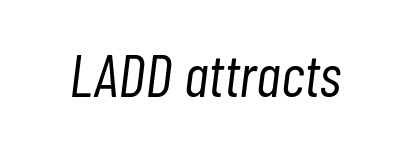
{"italic": "yes", "lean": "right", "slant_degrees": 7, "bold": "no", "weight": "light", "width": "condensed", "stroke_contrast": "low", "x_height": "medium", "monospaced": "no", "underline": "no", "letter_spacing": "normal", "letter_spacing_em": 0.0, "glyph_px": 60}
